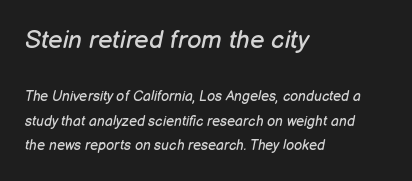
The font sits on the lighter half of the weight spectrum, regular included. Short and long lines alike share a common starting point at left. Visually, the top section dominates because its glyphs are scaled up. Honestly, there is no underline to notice here at all. The specimen reads as italic at a glance. Spacing between characters is what you'd get straight out of the box.
